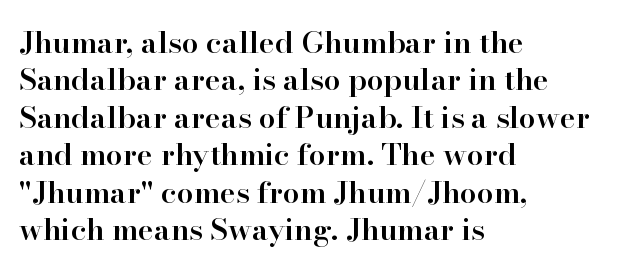
The image shows 30 px semibold serif type, upright; set left-aligned, normal line spacing (1.25x), normal letter spacing, not underlined; high stroke contrast and a small x-height.
